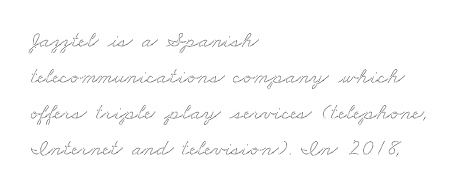
Q: Is the text underlined? A: No.
Q: How is the paragraph aligned? A: Left-aligned.
Q: Is the spacing between letters normal or unusually wide? A: Normal.
Q: Is the spacing between lines tight, normal or loose? A: Normal.
